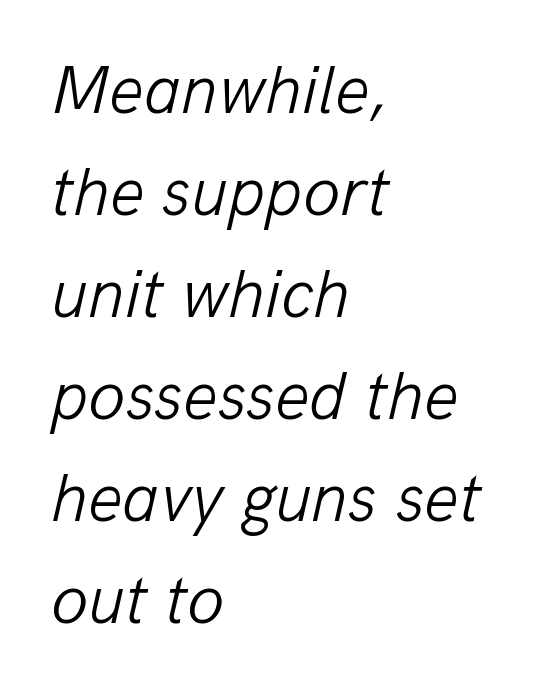
The image shows 68 px light type, italic (leaning right); set left-aligned, normal line spacing (1.5x), normal letter spacing, not underlined; low stroke contrast and a medium x-height.
